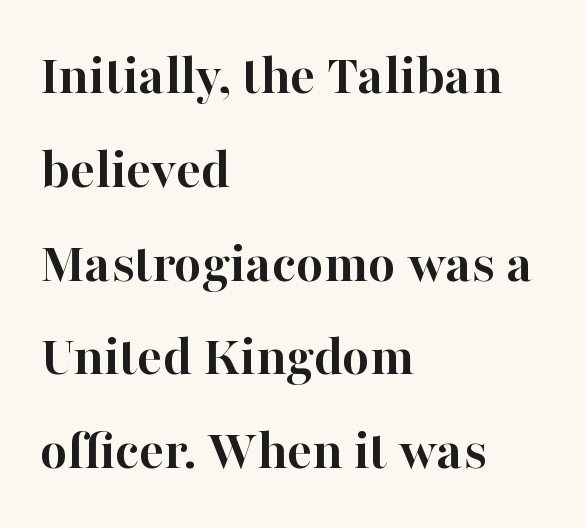
Q: Is the text bold? A: Yes.
Q: Is the text italic (slanted)? A: No, it is upright.
Q: Is the typeface a serif or a sans-serif typeface? A: Serif.
Q: Is the text underlined? A: No.
Q: How is the paragraph aligned? A: Left-aligned.
Q: Is the spacing between letters normal or unusually wide? A: Normal.
Q: Is the spacing between lines tight, normal or loose? A: Normal.
Q: Width (condensed, normal, or wide)? A: Normal.
Q: Stroke contrast? A: High.
Q: x-height? A: Medium.
Q: Monospaced? A: No.
